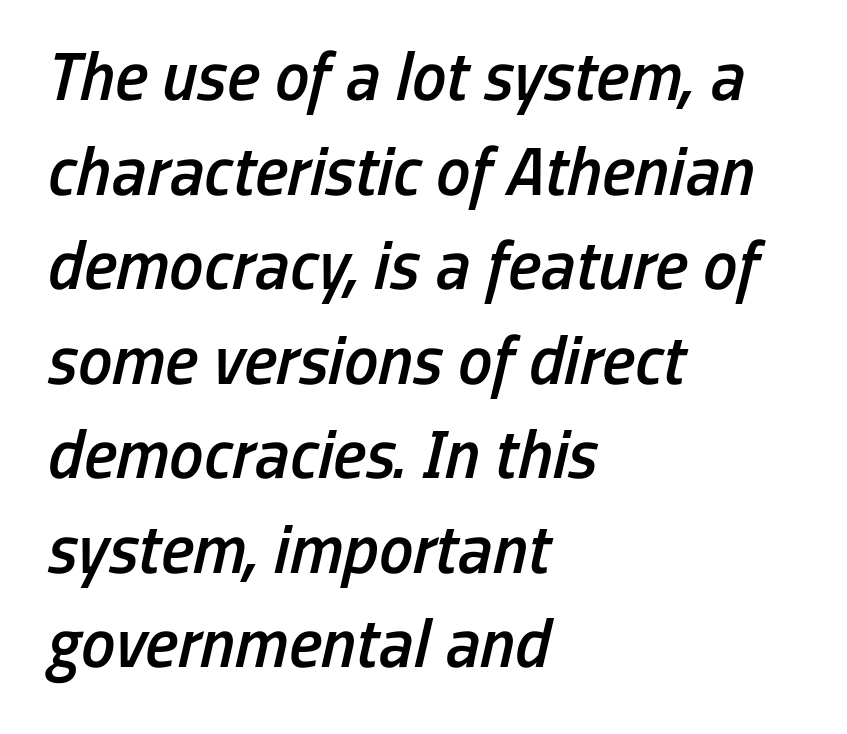
Q: Is the text bold? A: Semi-bold.
Q: Is the text italic (slanted)? A: Yes, it leans right by about 13 degrees.
Q: Is the text underlined? A: No.
Q: How is the paragraph aligned? A: Left-aligned.
Q: Is the spacing between letters normal or unusually wide? A: Normal.
Q: Is the spacing between lines tight, normal or loose? A: Normal.
Q: Width (condensed, normal, or wide)? A: Condensed.
Q: Stroke contrast? A: Low.
Q: x-height? A: Medium.
Q: Monospaced? A: No.
